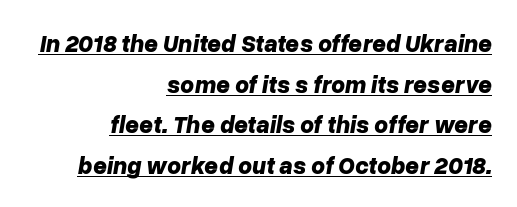
Q: Is the text bold? A: Yes.
Q: Is the text italic (slanted)? A: Yes, it leans right by about 10 degrees.
Q: Is the text underlined? A: Yes.
Q: How is the paragraph aligned? A: Right-aligned.
Q: Is the spacing between letters normal or unusually wide? A: Normal.
Q: Is the spacing between lines tight, normal or loose? A: Normal.
